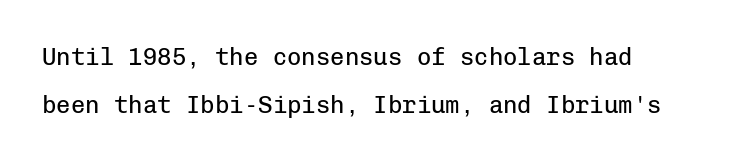
Q: Is the text bold? A: No.
Q: Is the text italic (slanted)? A: No, it is upright.
Q: Is the text underlined? A: No.
Q: How is the paragraph aligned? A: Left-aligned.
Q: Is the spacing between letters normal or unusually wide? A: Normal.
Q: Is the spacing between lines tight, normal or loose? A: Loose.
